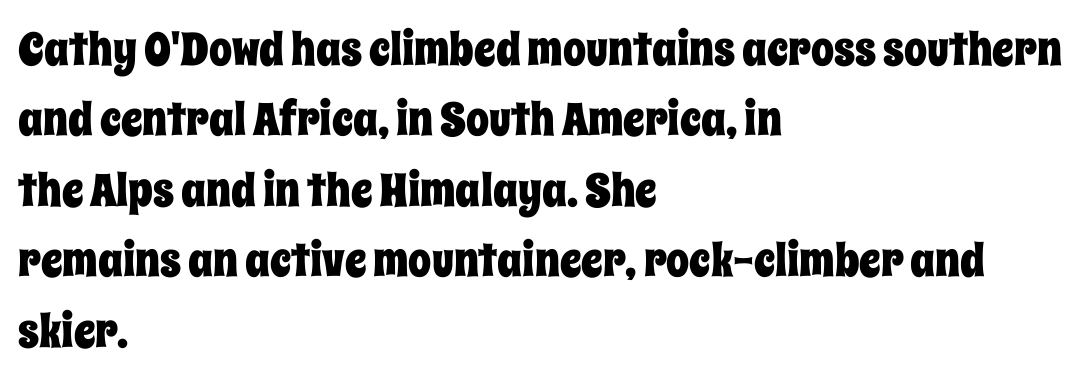
{"italic": "no", "width": "condensed", "stroke_contrast": "low", "x_height": "large", "monospaced": "no", "underline": "no", "align": "left", "line_spacing": "normal", "line_spacing_ratio": 1.53, "letter_spacing": "normal", "letter_spacing_em": 0.0, "glyph_px": 46}
